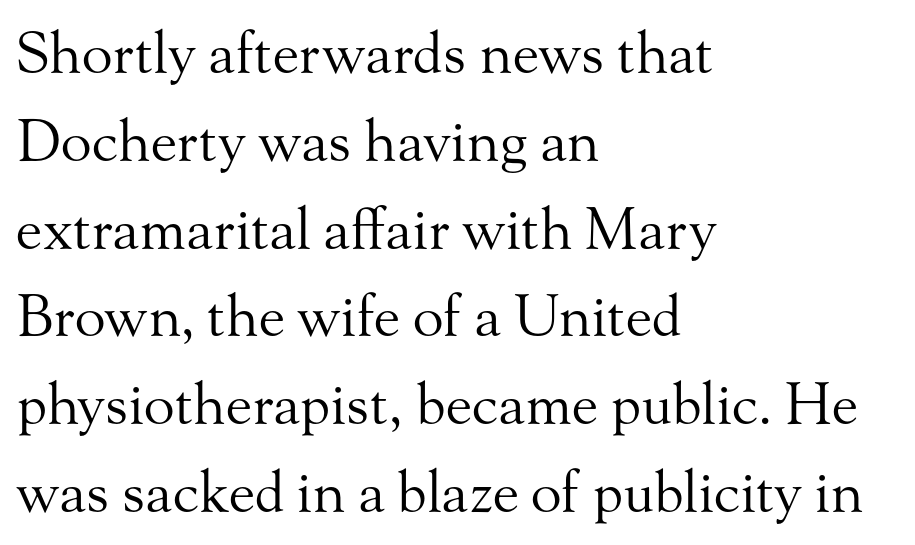
The image shows 57 px regular-weight serif type, upright; set left-aligned, normal line spacing (1.54x), normal letter spacing, not underlined; medium stroke contrast and a small x-height.
